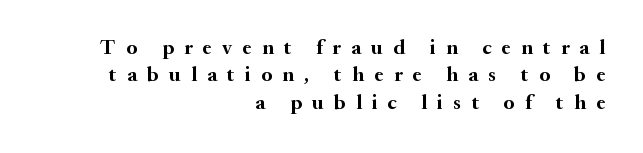
The glyphs have the mass of a bold cut. A roman cut, with each character standing at attention. Regarding leading, the lines here are spaced in the standard way. Between one letter and the next there's a generous, obvious gap. Only glyphs here, with clear space below each row. Where is the straight margin? On the right.
